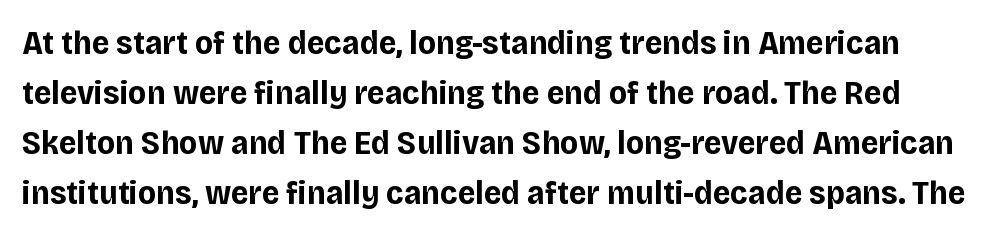
{"serif": "no", "italic": "no", "bold": "yes", "weight": "bold", "width": "normal", "stroke_contrast": "low", "x_height": "large", "monospaced": "no", "underline": "no", "line_spacing": "normal", "line_spacing_ratio": 1.47, "letter_spacing": "normal", "letter_spacing_em": 0.0, "glyph_px": 34}
